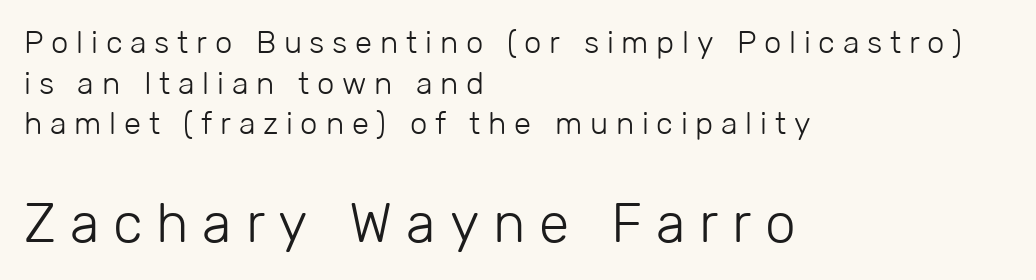
Unmarked baselines from the first word to the last. A typesetter would call this leading conventional body-copy spacing. This reads as an unemphasized weight, regular at the heaviest. Nothing sits at the stroke ends, so this counts as sans-serif. Posture: upright roman.
